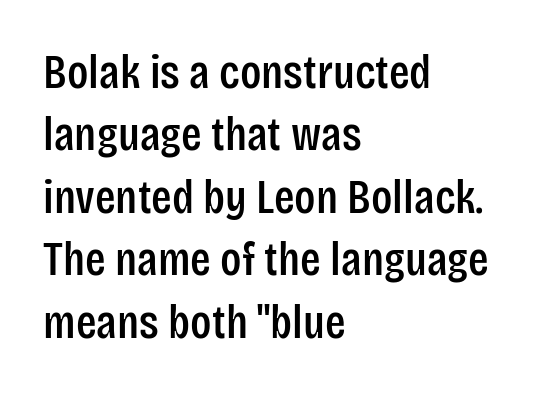
Q: Is the text italic (slanted)? A: No, it is upright.
Q: Is the typeface a serif or a sans-serif typeface? A: Sans-serif.
Q: Is the text underlined? A: No.
Q: How is the paragraph aligned? A: Left-aligned.
Q: Is the spacing between letters normal or unusually wide? A: Normal.
Q: Is the spacing between lines tight, normal or loose? A: Normal.
Q: Width (condensed, normal, or wide)? A: Condensed.
Q: Stroke contrast? A: Low.
Q: x-height? A: Large.
Q: Monospaced? A: No.
